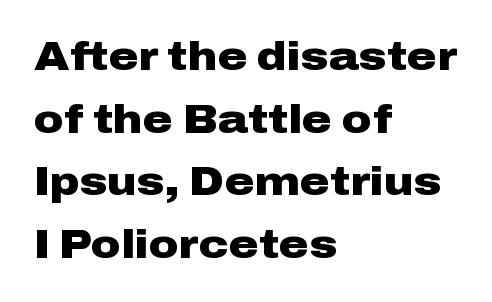
The letters advance in unequal steps, a hallmark of proportional type. Look at the bottom of the vertical strokes: they stop flat, with no serifs. Unmarked baselines from the first word to the last. The lines are quadded left.
